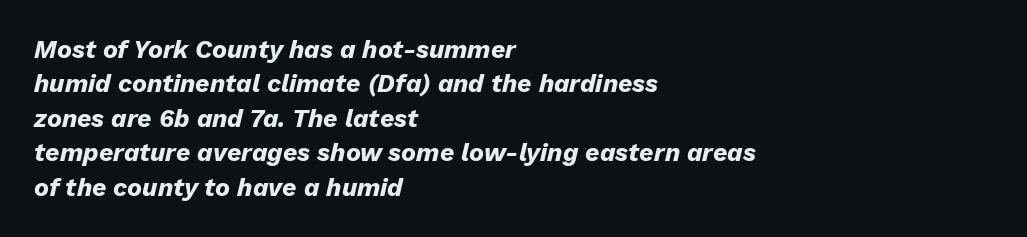
The rendering uses a moderate line-height, typical for paragraphs. In terms of posture, this sample is oblique. The zone under the glyphs is completely vacant. The passage is arranged the way most books set body copy — flush left. Heavy, bold letterforms.
